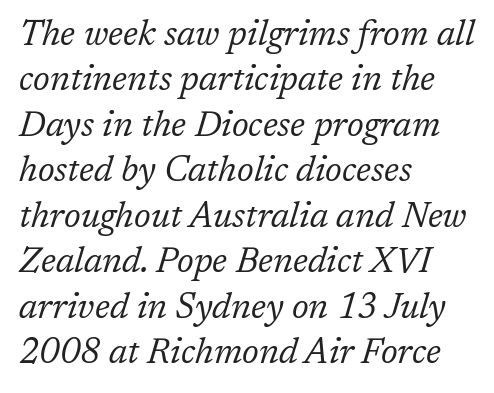
An italicized treatment has been applied to the whole sample. Students, observe: this is what conventionally led text looks like. Looks like regular typesetting: each glyph gets only the width it needs. Caption: multi-line text, flush left, ragged right.
